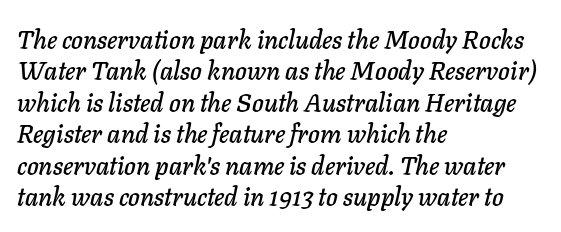
How are the letters spaced? Ordinarily, with no added tracking. Each new line begins a customary step beneath the previous one. The strip under each line holds only bare page. Typeset ragged right — the left edge is the straight one.
